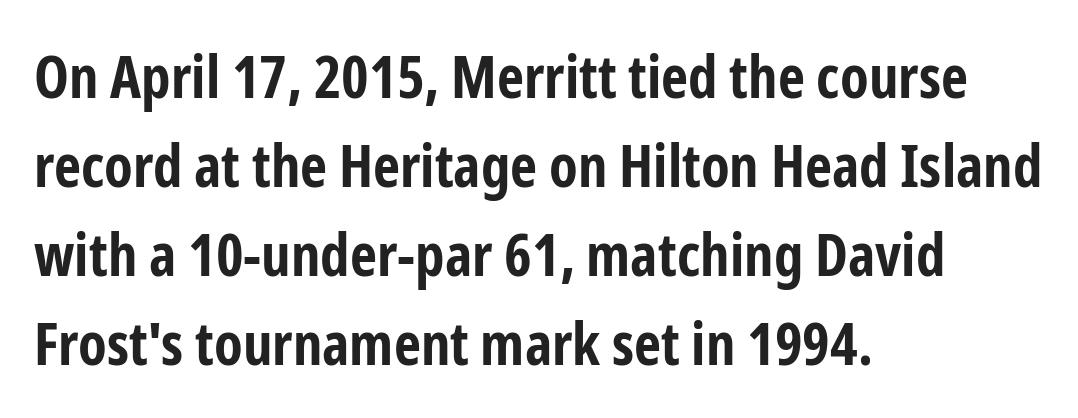
Do the characters align in a grid? No, the font is proportional. Pretty heavy lettering here — definitely bold. Between one letter and the next there's only the usual sliver of space. No italicization has been applied; the sample stays upright. This is sans-serif lettering, the kind often seen on screens and signage.
